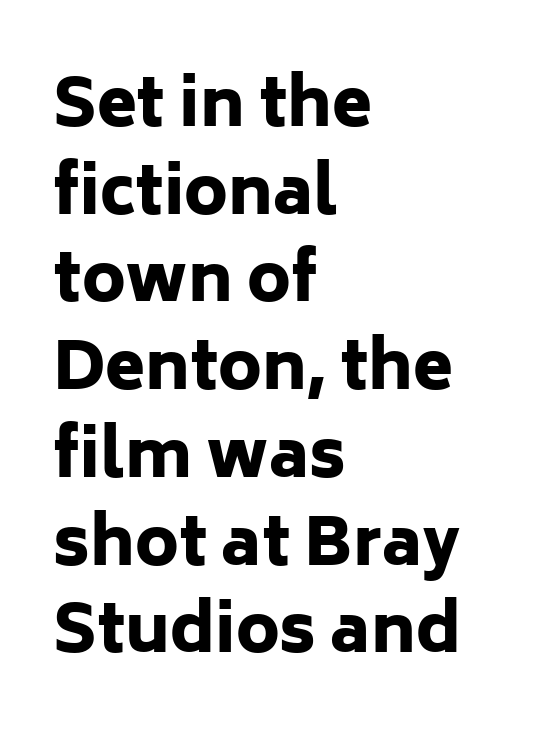
The image shows 65 px heavy sans-serif type, upright; set left-aligned, normal line spacing (1.35x), normal letter spacing, not underlined; low stroke contrast and a medium x-height.
